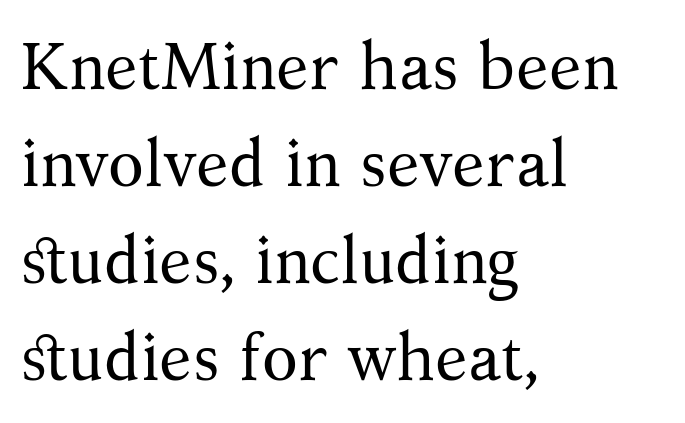
Which margin do the lines hug? The left one — the right edge is uneven. This is roman type, the default non-slanted kind. No chunkiness to these letters — they're not bold. Quick note: underline off. The face used here is proportionally spaced, like ordinary book or web type. Line spacing here is normal.
